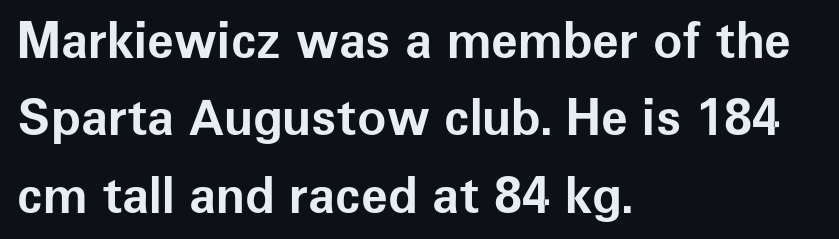
The image shows 49 px bold sans-serif type, upright; set left-aligned, normal line spacing (1.58x), normal letter spacing, not underlined; low stroke contrast and a medium x-height.
